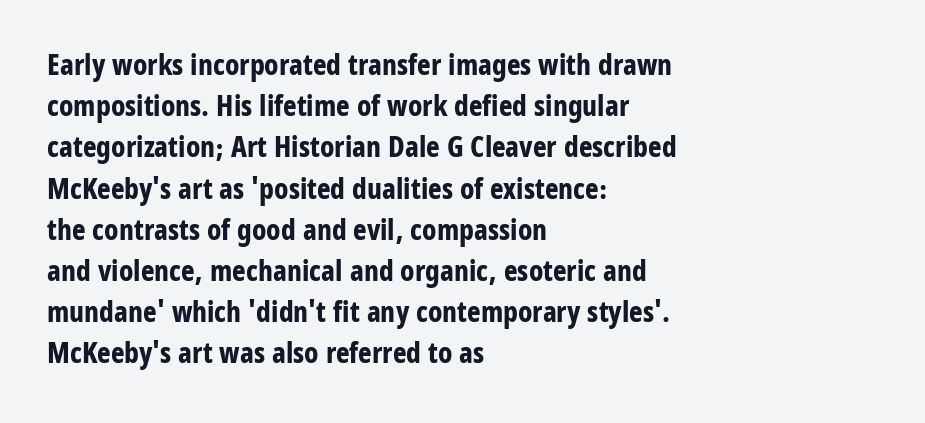
The image shows 29 px bold, condensed sans-serif type, upright; set left-aligned, normal line spacing (1.42x), normal letter spacing, not underlined; low stroke contrast and a large x-height.
